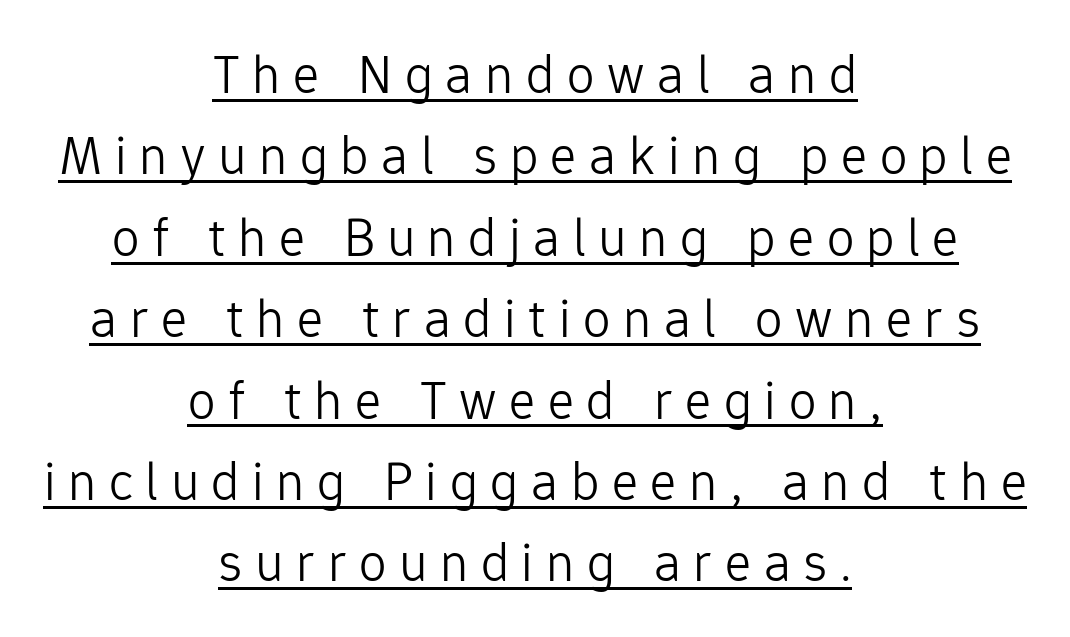
Q: Is the text bold? A: No.
Q: Is the text italic (slanted)? A: No, it is upright.
Q: Is the typeface a serif or a sans-serif typeface? A: Sans-serif.
Q: Is the text underlined? A: Yes.
Q: How is the paragraph aligned? A: Centered.
Q: Is the spacing between letters normal or unusually wide? A: Unusually wide.
Q: Is the spacing between lines tight, normal or loose? A: Normal.
Q: Width (condensed, normal, or wide)? A: Normal.
Q: Stroke contrast? A: Low.
Q: x-height? A: Medium.
Q: Monospaced? A: No.
